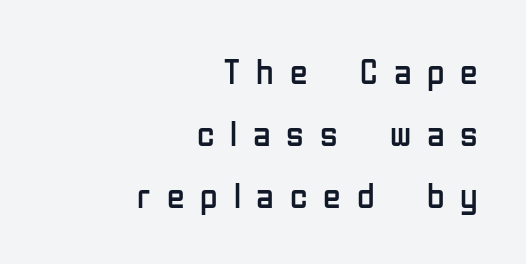
The typography opts for an upright posture over an oblique one. Proportional: the letters do not fall into vertical columns. On a weight scale, this lands at 450 or below. Horizontal alignment here is rightward, an uncommon choice for prose. Lines of text with bare space underneath.
